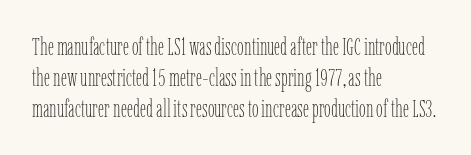
The image shows 24 px text type, upright; set left-aligned, normal line spacing (1.29x), normal letter spacing, not underlined.
